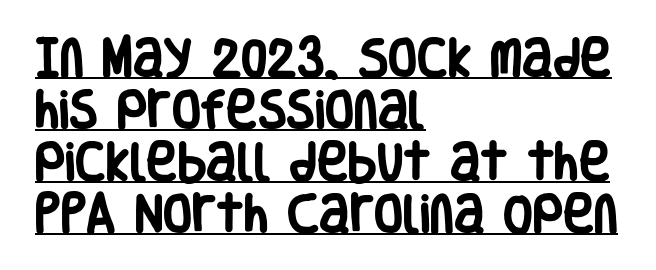
The image shows 42 px heavy, condensed sans-serif type, upright; set left-aligned, line spacing 1.24x, normal letter spacing, underlined; low stroke contrast and a large x-height.
